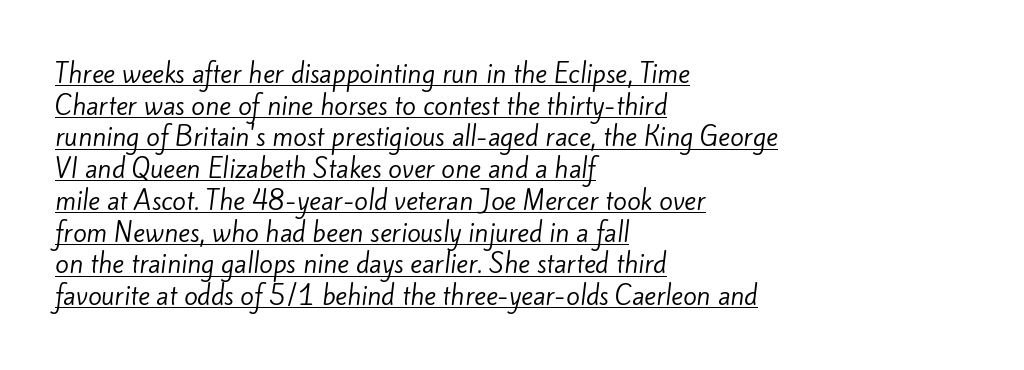
Q: Is the text bold? A: No.
Q: Is the text underlined? A: Yes.
Q: How is the paragraph aligned? A: Left-aligned.
Q: Is the spacing between letters normal or unusually wide? A: Normal.
Q: Is the spacing between lines tight, normal or loose? A: Normal.
